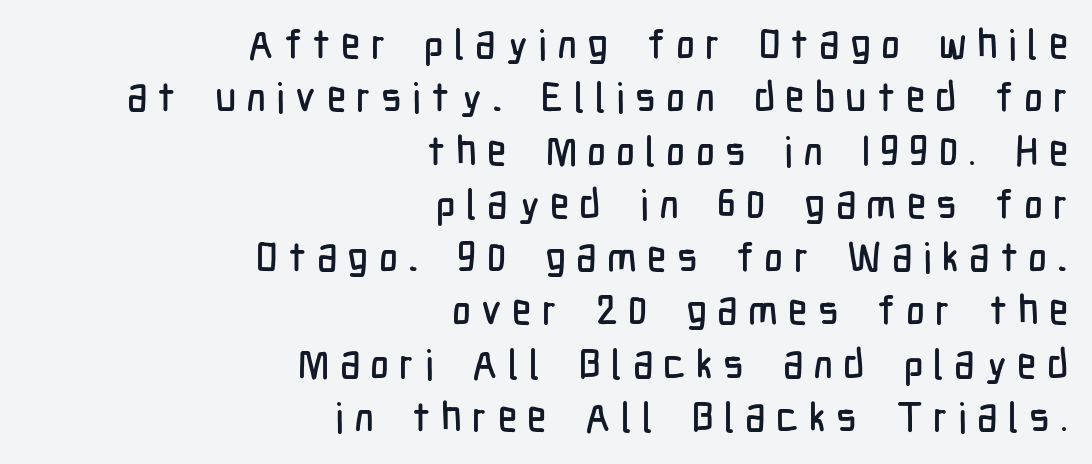
Q: Is the text italic (slanted)? A: No, it is upright.
Q: Is the typeface a serif or a sans-serif typeface? A: Sans-serif.
Q: Is the text underlined? A: No.
Q: How is the paragraph aligned? A: Right-aligned.
Q: Is the spacing between letters normal or unusually wide? A: Unusually wide.
Q: Is the spacing between lines tight, normal or loose? A: Normal.
Q: Width (condensed, normal, or wide)? A: Condensed.
Q: Stroke contrast? A: Low.
Q: x-height? A: Medium.
Q: Monospaced? A: No.
